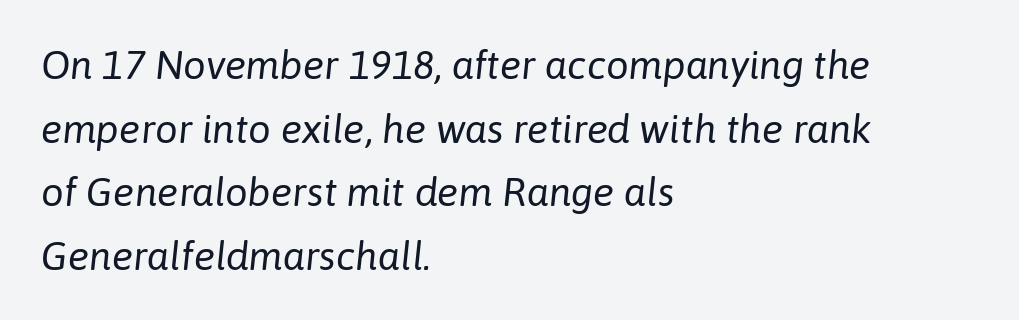
{"italic": "yes", "lean": "right", "slant_degrees": 6, "bold": "no", "weight": "regular", "width": "normal", "stroke_contrast": "low", "x_height": "medium", "monospaced": "no", "underline": "no", "align": "left", "line_spacing": "normal", "line_spacing_ratio": 1.59, "letter_spacing": "normal", "letter_spacing_em": 0.0, "glyph_px": 40}
